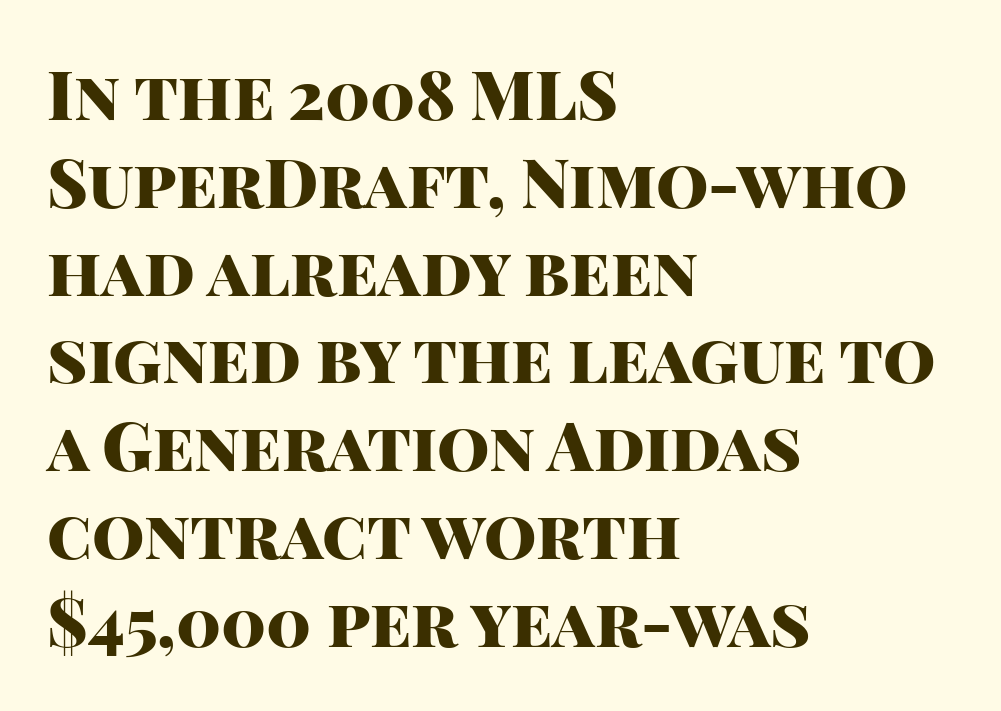
The image shows 67 px heavy sans-serif type, upright; set left-aligned, normal line spacing (1.31x), normal letter spacing, not underlined; high stroke contrast and a large x-height.
